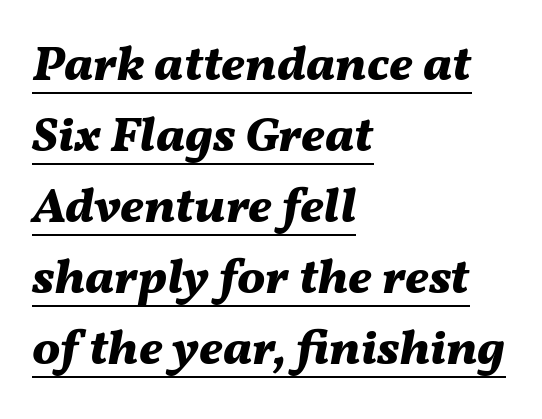
The image shows 50 px bold type, italic (leaning right); set left-aligned, normal line spacing (1.42x), normal letter spacing, underlined; medium stroke contrast and a medium x-height.
